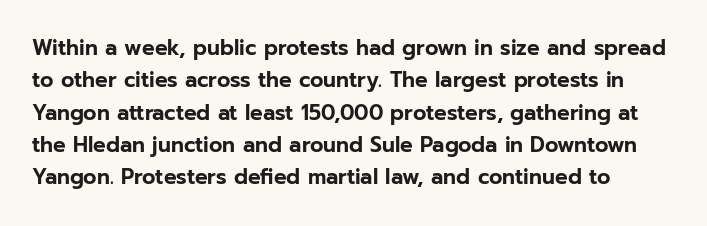
Q: Is the text italic (slanted)? A: No, it is upright.
Q: Is the text underlined? A: No.
Q: How is the paragraph aligned? A: Left-aligned.
Q: Is the spacing between letters normal or unusually wide? A: Normal.
Q: Is the spacing between lines tight, normal or loose? A: Normal.
